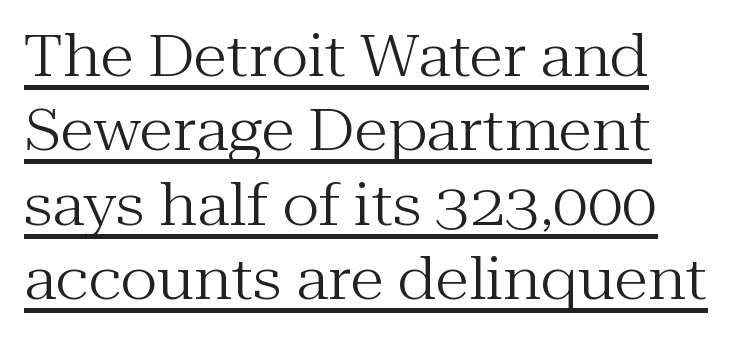
Q: Is the text bold? A: No.
Q: Is the text italic (slanted)? A: No, it is upright.
Q: Is the typeface a serif or a sans-serif typeface? A: Serif.
Q: Is the text underlined? A: Yes.
Q: How is the paragraph aligned? A: Left-aligned.
Q: Is the spacing between letters normal or unusually wide? A: Normal.
Q: Is the spacing between lines tight, normal or loose? A: Normal.
Q: Width (condensed, normal, or wide)? A: Normal.
Q: Stroke contrast? A: Medium.
Q: x-height? A: Medium.
Q: Monospaced? A: No.
